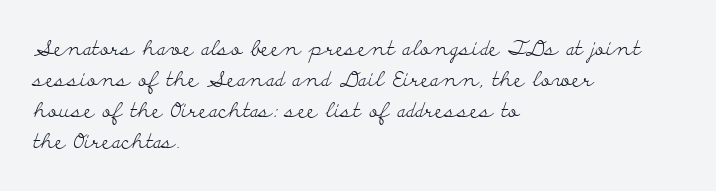
The image shows 21 px text type; set left-aligned, normal line spacing (1.47x), normal letter spacing, not underlined.
